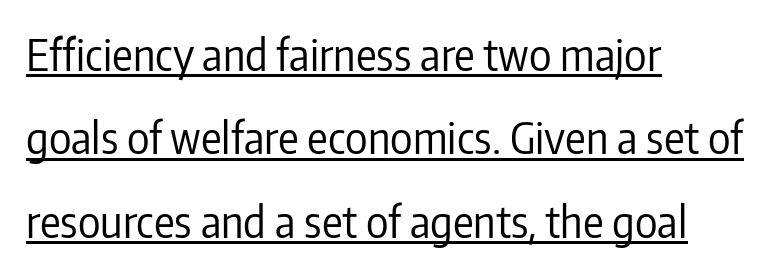
Q: Is the text bold? A: No.
Q: Is the text italic (slanted)? A: No, it is upright.
Q: Is the typeface a serif or a sans-serif typeface? A: Sans-serif.
Q: Is the text underlined? A: Yes.
Q: How is the paragraph aligned? A: Left-aligned.
Q: Is the spacing between letters normal or unusually wide? A: Normal.
Q: Is the spacing between lines tight, normal or loose? A: Loose.
Q: Width (condensed, normal, or wide)? A: Condensed.
Q: Stroke contrast? A: Low.
Q: x-height? A: Medium.
Q: Monospaced? A: No.
